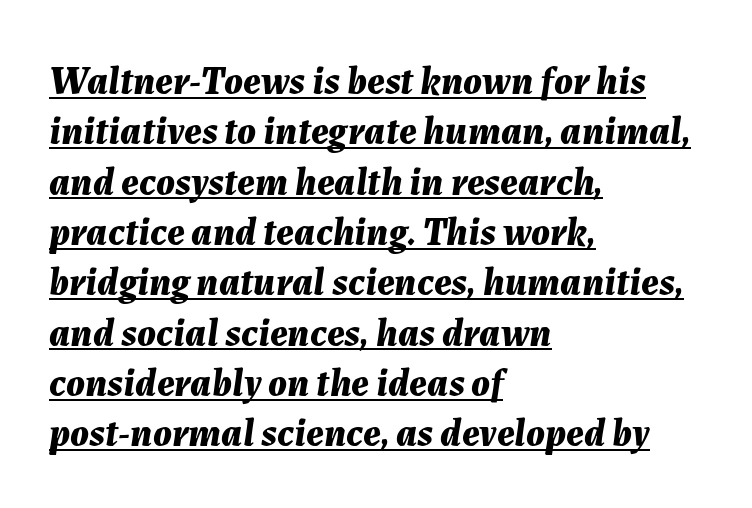
{"italic": "yes", "lean": "right", "slant_degrees": 7, "bold": "yes", "weight": "bold", "width": "normal", "stroke_contrast": "medium", "x_height": "medium", "monospaced": "no", "underline": "yes", "align": "left", "line_spacing": "normal", "line_spacing_ratio": 1.29, "letter_spacing": "normal", "letter_spacing_em": 0.0, "glyph_px": 39}
